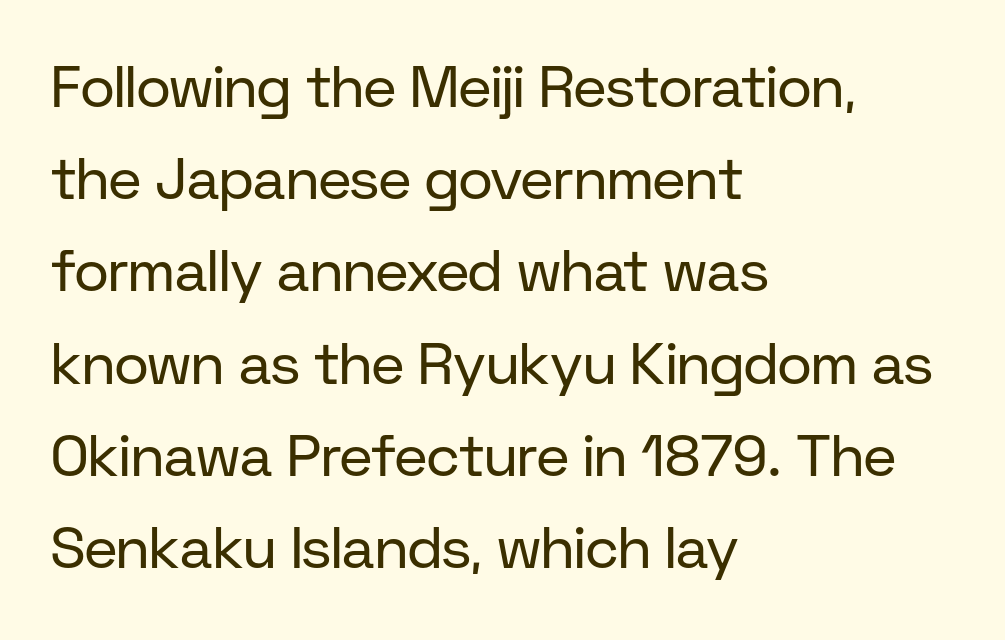
Does the copy run flush right? No — it runs flush left. The letters stand straight up with perfectly vertical stems. Do the characters align in a grid? No, the font is proportional. Bold? No — there's no thickening of the strokes. The face used here is a sans, in the tradition of grotesques and geometrics. No extra tracking has been applied to these lines.
